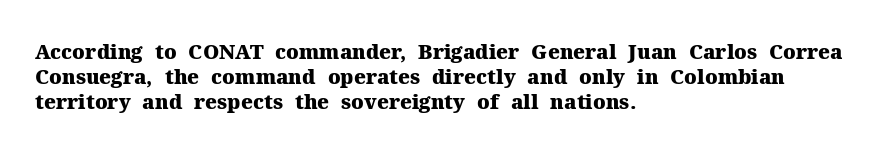
Q: Is the text bold? A: Yes.
Q: Is the text italic (slanted)? A: No, it is upright.
Q: Is the text underlined? A: No.
Q: How is the paragraph aligned? A: Left-aligned.
Q: Is the spacing between letters normal or unusually wide? A: Normal.
Q: Is the spacing between lines tight, normal or loose? A: Normal.
